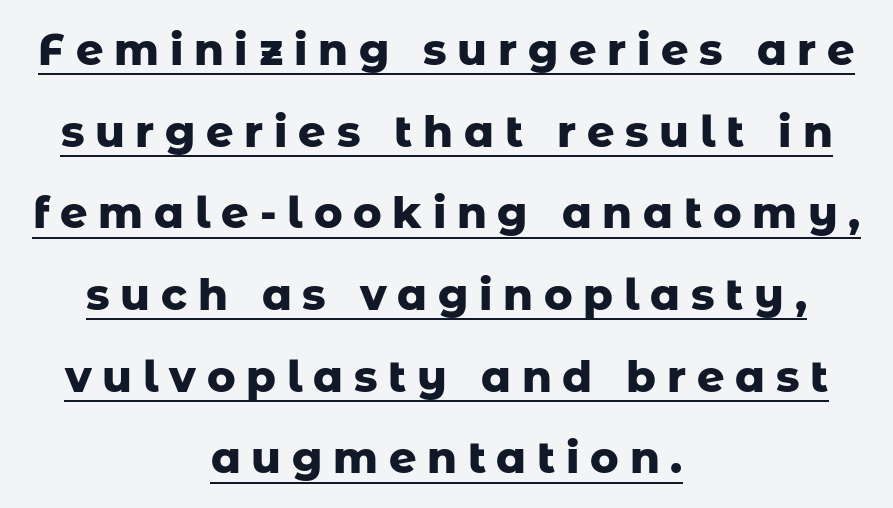
{"serif": "no", "italic": "no", "bold": "yes", "weight": "heavy", "width": "normal", "stroke_contrast": "low", "x_height": "medium", "monospaced": "no", "underline": "yes", "align": "center", "line_spacing": "loose", "line_spacing_ratio": 1.9, "letter_spacing": "wide", "letter_spacing_em": 0.25, "glyph_px": 43}
